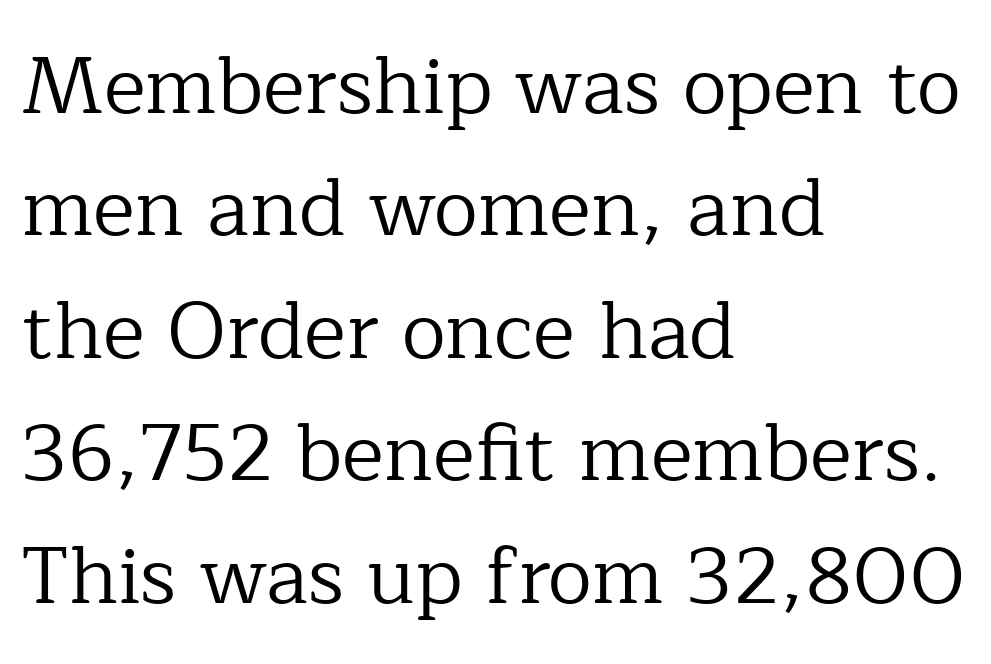
The image shows 80 px regular-weight serif type, upright; set left-aligned, normal line spacing (1.53x), normal letter spacing, not underlined; low stroke contrast and a medium x-height.
